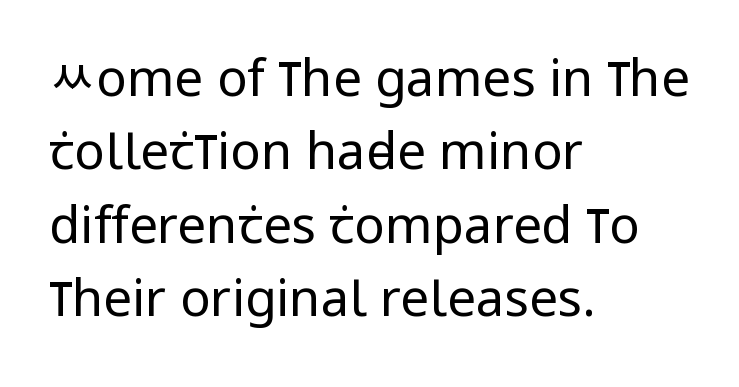
The image shows 51 px regular-weight, condensed sans-serif type, upright; set left-aligned, normal line spacing (1.44x), normal letter spacing, not underlined; low stroke contrast and a large x-height.
